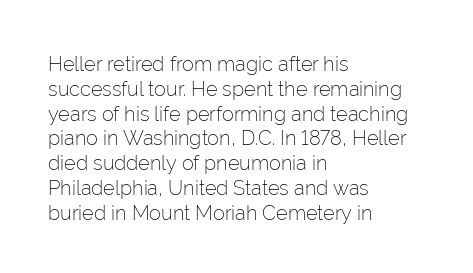
Q: Is the text bold? A: No.
Q: Is the text italic (slanted)? A: No, it is upright.
Q: Is the text underlined? A: No.
Q: How is the paragraph aligned? A: Left-aligned.
Q: Is the spacing between letters normal or unusually wide? A: Normal.
